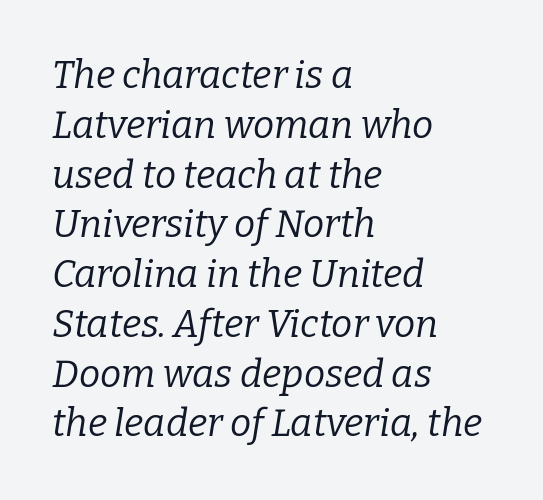
Q: Is the text bold? A: No.
Q: Is the text italic (slanted)? A: Yes, it leans right by about 9 degrees.
Q: Is the typeface a serif or a sans-serif typeface? A: Serif.
Q: Is the text underlined? A: No.
Q: How is the paragraph aligned? A: Left-aligned.
Q: Is the spacing between letters normal or unusually wide? A: Normal.
Q: Is the spacing between lines tight, normal or loose? A: Normal.
Q: Width (condensed, normal, or wide)? A: Normal.
Q: Stroke contrast? A: Low.
Q: x-height? A: Medium.
Q: Monospaced? A: No.
